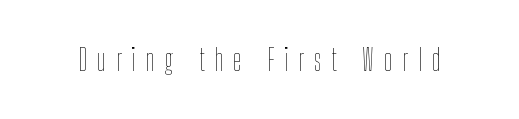
The typography opts for an upright posture over an oblique one. These lines are rendered in a variable-pitch font. The tracking jumps out immediately: characters are airy and widely separated. The typesetting does not lean heavy: it is not bold.
